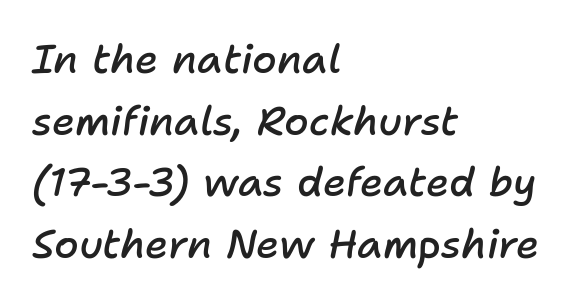
The image shows 40 px semibold type, italic (leaning right); set left-aligned, normal line spacing (1.54x), normal letter spacing, not underlined; low stroke contrast and a medium x-height.
